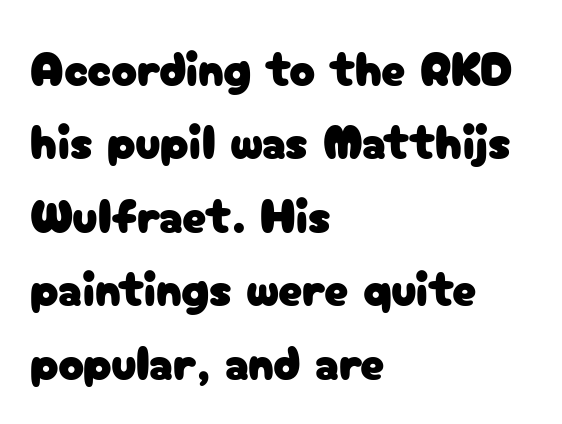
{"serif": "no", "italic": "no", "width": "normal", "stroke_contrast": "low", "x_height": "medium", "monospaced": "no", "underline": "no", "align": "left", "line_spacing": "normal", "line_spacing_ratio": 1.53, "letter_spacing": "normal", "letter_spacing_em": 0.0, "glyph_px": 48}
